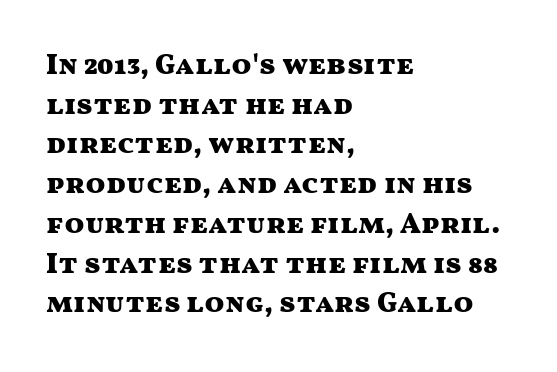
{"serif": "no", "italic": "no", "bold": "yes", "weight": "heavy", "width": "wide", "stroke_contrast": "medium", "x_height": "medium", "monospaced": "no", "underline": "no", "align": "left", "line_spacing": "normal", "line_spacing_ratio": 1.37, "letter_spacing": "normal", "letter_spacing_em": 0.0, "glyph_px": 29}
